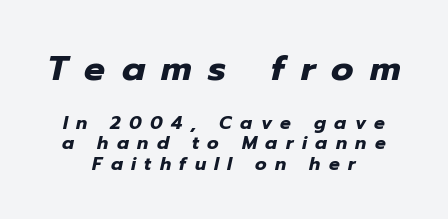
Q: Is the text bold? A: Yes.
Q: Is the text italic (slanted)? A: Yes, it leans right by about 12 degrees.
Q: Is the text underlined? A: No.
Q: How is the paragraph aligned? A: Centered.
Q: Is the spacing between letters normal or unusually wide? A: Unusually wide.
Q: Is the spacing between lines tight, normal or loose? A: Tight.
Q: Which block of text is set in a larger size, the first (top) or the second (bottom)? A: The first (top) one.
Q: Width (condensed, normal, or wide)? A: Normal.
Q: Stroke contrast? A: Low.
Q: x-height? A: Medium.
Q: Monospaced? A: No.
